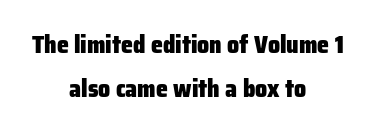
The image shows 24 px bold type, upright; set centered, line spacing 1.85x, normal letter spacing, not underlined.
